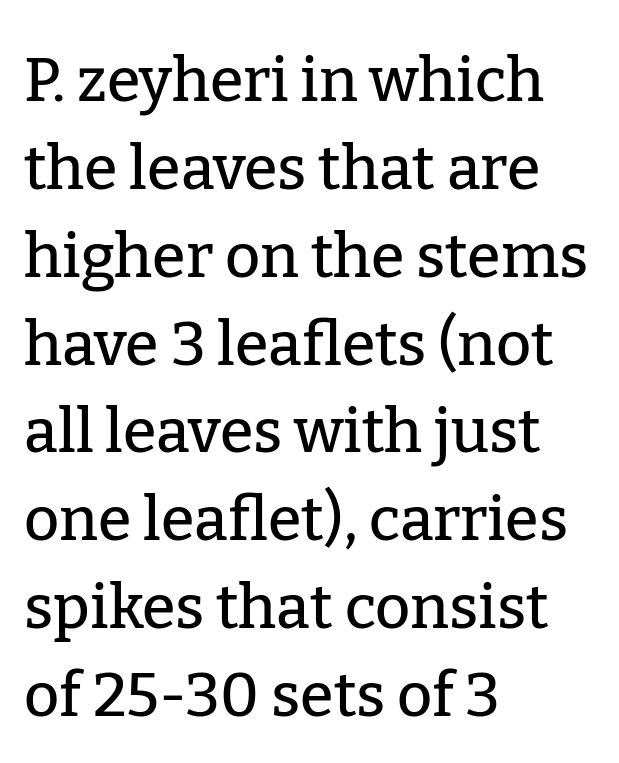
The passage shown is typed in a proportional face where columns would drift. One glance says typical: line gaps are just what's usual. The type is set solid horizontally, with unmodified tracking. This is serif lettering, the kind often seen in printed books.
